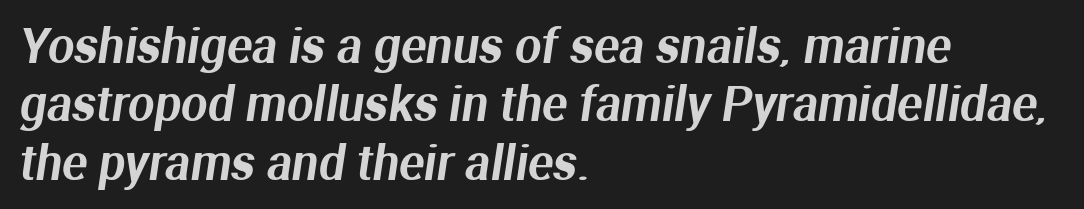
The space beneath each line is pristine and unruled. Notice how the passage keeps a crisp vertical edge on the left only. The typeface chosen for these lines omits serifs. The tracking reads as untouched default to a designer's eye. Note the varied advance widths — an 'i' is clearly narrower than an 'm'.
